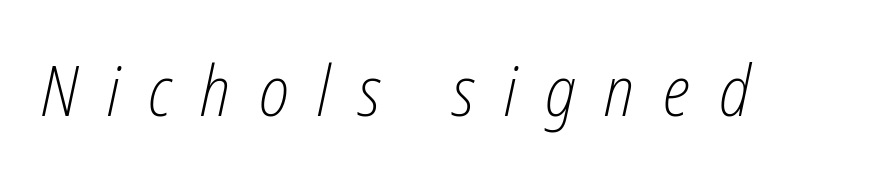
{"italic": "yes", "lean": "right", "slant_degrees": 12, "bold": "no", "weight": "light", "width": "condensed", "stroke_contrast": "low", "x_height": "medium", "monospaced": "no", "underline": "no", "letter_spacing": "wide", "letter_spacing_em": 0.41, "glyph_px": 70}
